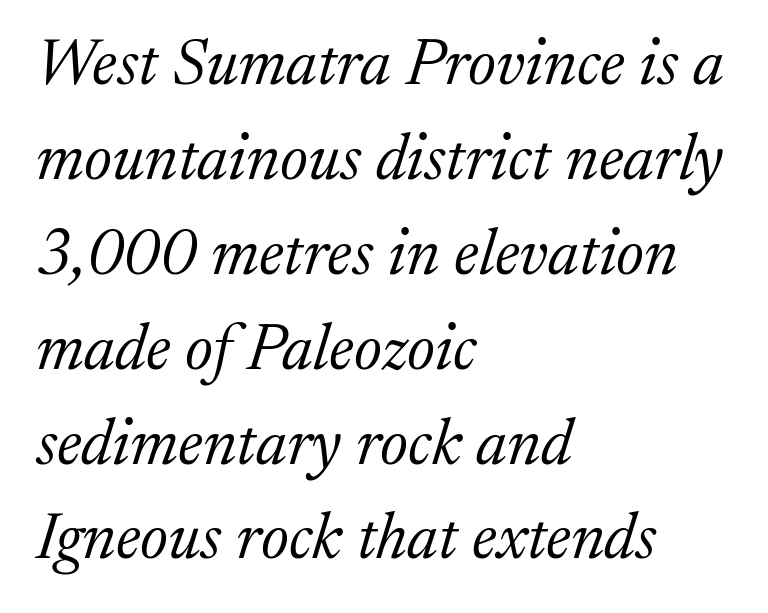
Examine the stroke ends and you'll spot serifs. When letters slant like this, we call the style italic. These lines keep a tight, regular rhythm from letter to letter. Does the leading feel generous? No, just average. Think of a printed novel: that variable character pitch is what you see here. Weight class: somewhere from thin through regular.
